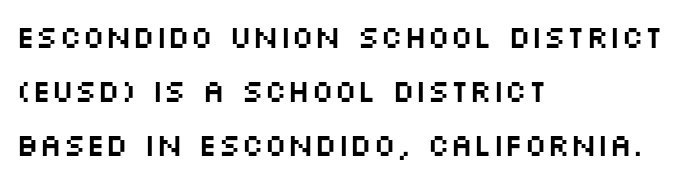
Q: Is the text italic (slanted)? A: No, it is upright.
Q: Is the typeface a serif or a sans-serif typeface? A: Sans-serif.
Q: Is the text underlined? A: No.
Q: How is the paragraph aligned? A: Left-aligned.
Q: Is the spacing between letters normal or unusually wide? A: Normal.
Q: Width (condensed, normal, or wide)? A: Wide.
Q: Stroke contrast? A: Medium.
Q: x-height? A: Large.
Q: Monospaced? A: No.
